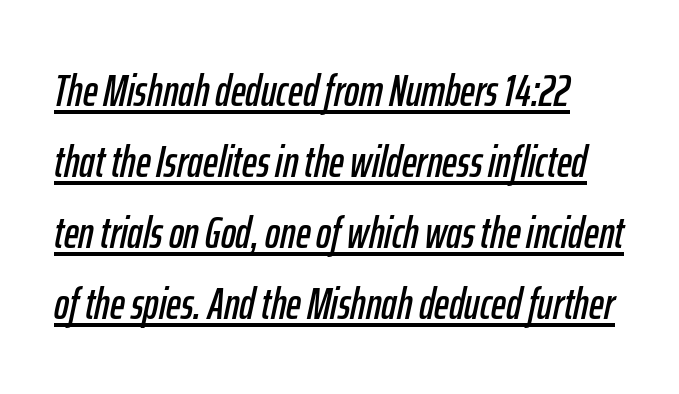
Q: Is the text italic (slanted)? A: Yes, it leans right by about 12 degrees.
Q: Is the text underlined? A: Yes.
Q: Is the spacing between letters normal or unusually wide? A: Normal.
Q: Is the spacing between lines tight, normal or loose? A: Normal.
Q: Width (condensed, normal, or wide)? A: Condensed.
Q: Stroke contrast? A: Low.
Q: x-height? A: Medium.
Q: Monospaced? A: No.
